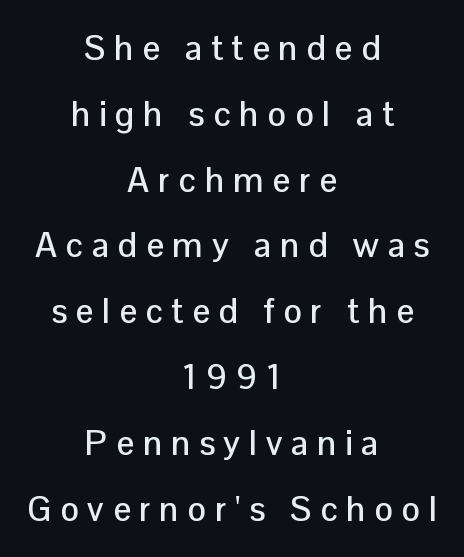
Q: Is the text italic (slanted)? A: No, it is upright.
Q: Is the typeface a serif or a sans-serif typeface? A: Sans-serif.
Q: Is the text underlined? A: No.
Q: How is the paragraph aligned? A: Centered.
Q: Is the spacing between letters normal or unusually wide? A: Unusually wide.
Q: Width (condensed, normal, or wide)? A: Normal.
Q: Stroke contrast? A: Low.
Q: x-height? A: Medium.
Q: Monospaced? A: No.
